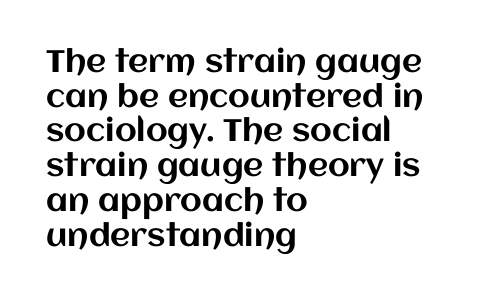
Q: Is the text italic (slanted)? A: No, it is upright.
Q: Is the text underlined? A: No.
Q: How is the paragraph aligned? A: Left-aligned.
Q: Is the spacing between letters normal or unusually wide? A: Normal.
Q: Is the spacing between lines tight, normal or loose? A: Tight.
Q: Width (condensed, normal, or wide)? A: Normal.
Q: Stroke contrast? A: Medium.
Q: x-height? A: Large.
Q: Monospaced? A: No.
